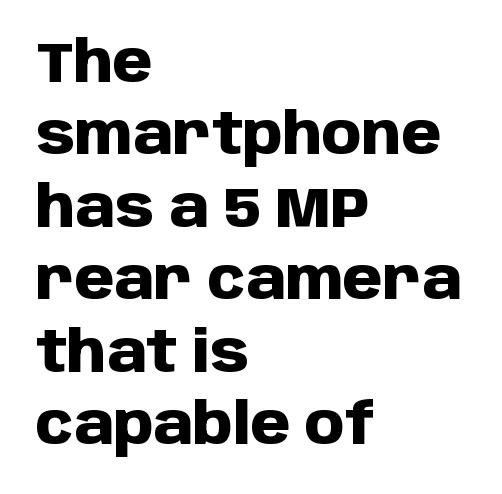
Leading: standard. Does the copy run flush right? No — it runs flush left. Nothing unusual about the tracking: characters are spaced as the font intends. Do the letters lean? They stand straight. Note the varied advance widths — an 'i' is clearly narrower than an 'm'. What kind of face is this? One without serifs — a sans.
